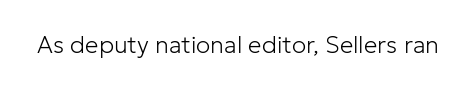
Only glyphs here, with clear space below each row. Notice how the stems are strictly vertical — no italics here. Between one letter and the next there's only the usual sliver of space. Is this a heavy cut? Hardly; it is regular or lighter.
